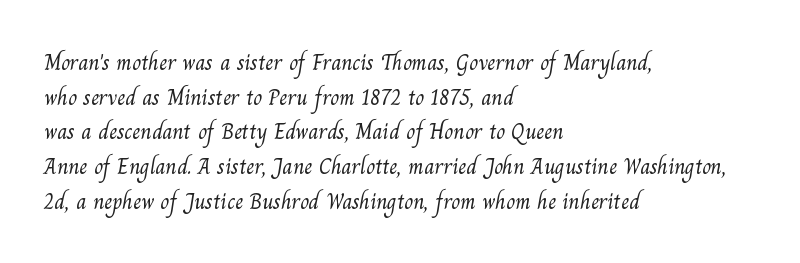
The image shows 23 px text type; set left-aligned, normal line spacing (1.51x), normal letter spacing, not underlined.
